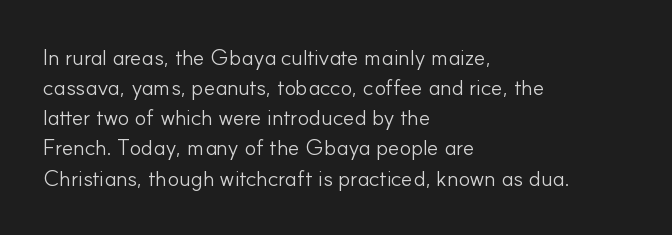
{"italic": "no", "bold": "no", "underline": "no", "align": "left", "line_spacing": "normal", "line_spacing_ratio": 1.37, "letter_spacing": "normal", "letter_spacing_em": 0.0, "glyph_px": 22}
